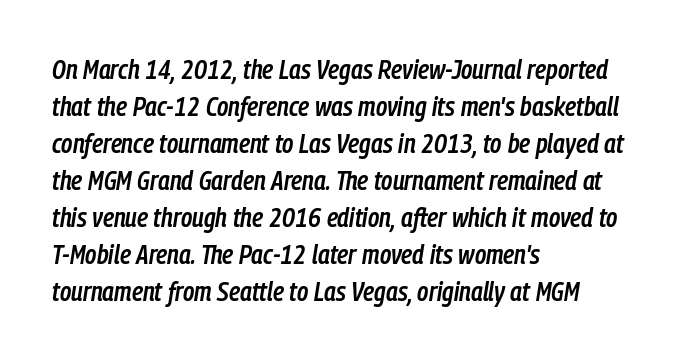
{"italic": "yes", "lean": "right", "slant_degrees": 9, "bold": "semi", "underline": "no", "align": "left", "line_spacing": "normal", "line_spacing_ratio": 1.37, "letter_spacing": "normal", "letter_spacing_em": 0.0, "glyph_px": 27}
